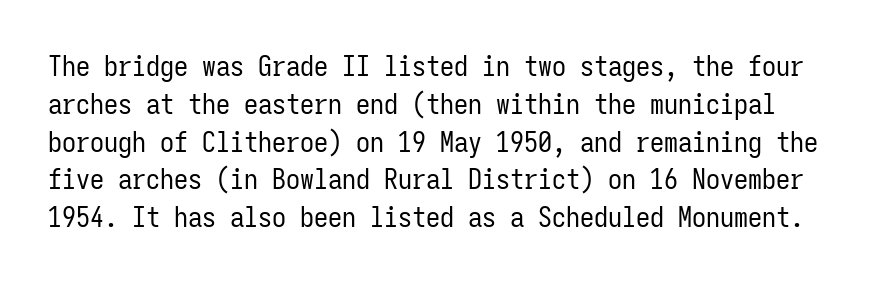
The image shows 28 px regular-weight, condensed sans-serif type, upright, monospaced; set normal line spacing (1.35x), normal letter spacing, not underlined; low stroke contrast and a medium x-height.
